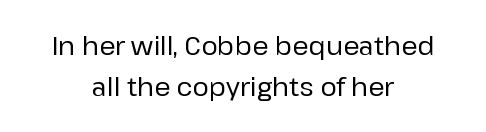
{"italic": "no", "underline": "no", "align": "center", "line_spacing": "normal", "line_spacing_ratio": 1.64, "letter_spacing": "normal", "letter_spacing_em": 0.0, "glyph_px": 25}
